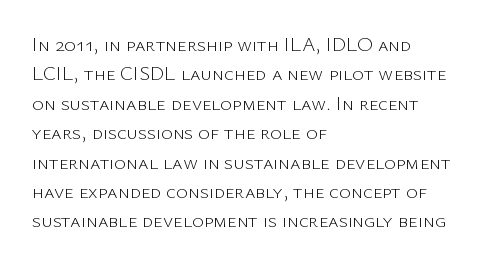
Look at the tracking — it's just the regular setting, nothing added. This sample keeps an unexceptional amount of space between lines. A typesetter would mark this as roman, not italic. Each row of text sits above clean, open space. Ink coverage per letter is moderate at most. This rendering uses left alignment, leaving the right contour irregular.
